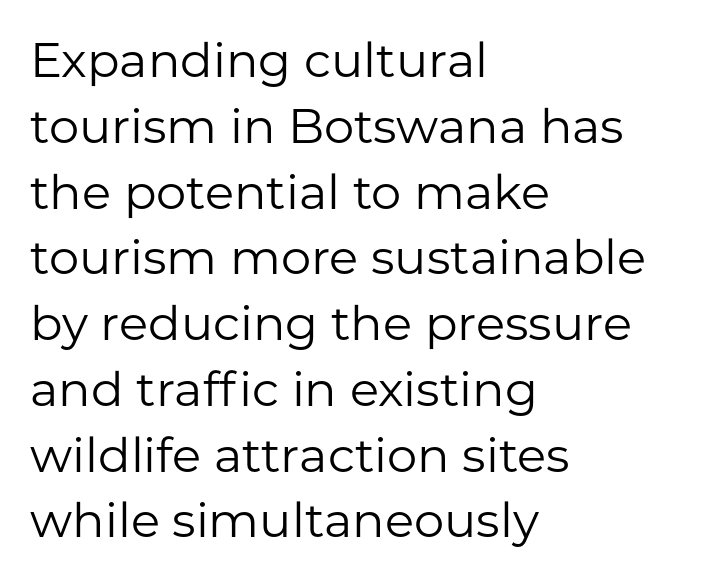
Only glyphs here, with clear space below each row. Proportional: the letters do not fall into vertical columns. Compared with a typical body face, this is equally light or lighter still. Casual observation: everything's shoved over to the left. Notice how the stems are strictly vertical — no italics here. Is this a sans? Yes — the strokes have no serifs.
